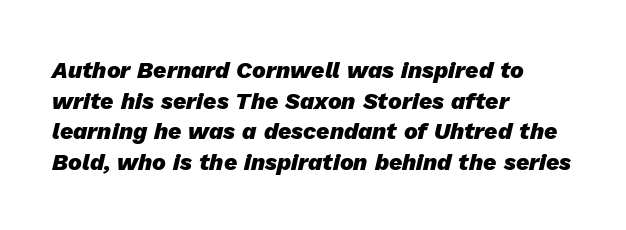
Q: Is the text bold? A: Yes.
Q: Is the text italic (slanted)? A: Yes, it leans right by about 13 degrees.
Q: Is the text underlined? A: No.
Q: How is the paragraph aligned? A: Left-aligned.
Q: Is the spacing between letters normal or unusually wide? A: Normal.
Q: Is the spacing between lines tight, normal or loose? A: Normal.
